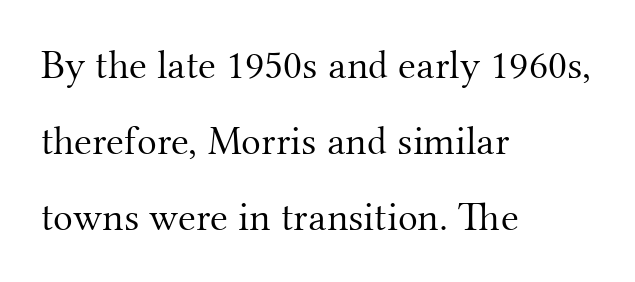
A typesetter would call this proportional, since set widths differ per character. This sample uses plain, unmodified letter spacing. The setting favours the left margin, as ordinary paragraphs usually do. Letterform terminals end in serifs throughout the passage. The space directly below the letters is spotless. These glyphs show unthickened strokes, regular width or finer.
